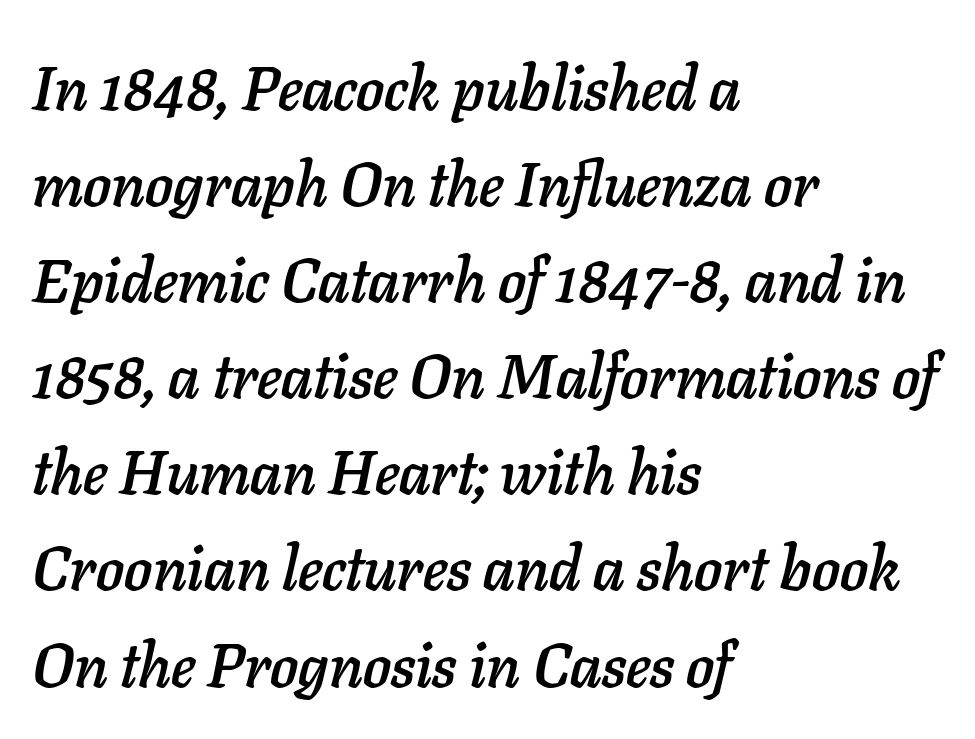
{"italic": "yes", "lean": "right", "slant_degrees": 11, "width": "normal", "stroke_contrast": "low", "x_height": "medium", "monospaced": "no", "underline": "no", "align": "left", "line_spacing": "normal", "line_spacing_ratio": 1.55, "letter_spacing": "normal", "letter_spacing_em": 0.0, "glyph_px": 62}
